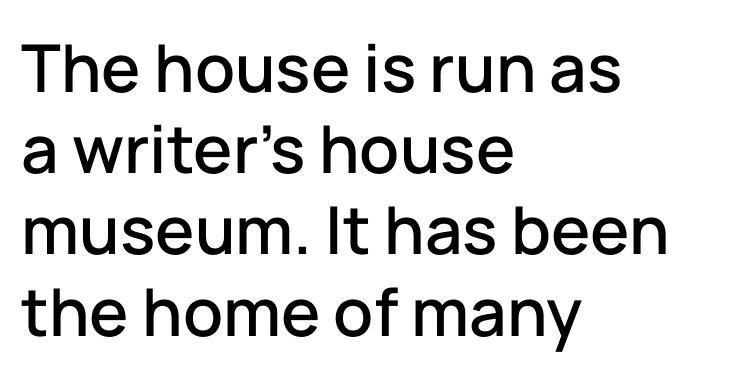
Q: Is the text italic (slanted)? A: No, it is upright.
Q: Is the typeface a serif or a sans-serif typeface? A: Sans-serif.
Q: Is the text underlined? A: No.
Q: How is the paragraph aligned? A: Left-aligned.
Q: Is the spacing between letters normal or unusually wide? A: Normal.
Q: Width (condensed, normal, or wide)? A: Normal.
Q: Stroke contrast? A: Low.
Q: x-height? A: Medium.
Q: Monospaced? A: No.
